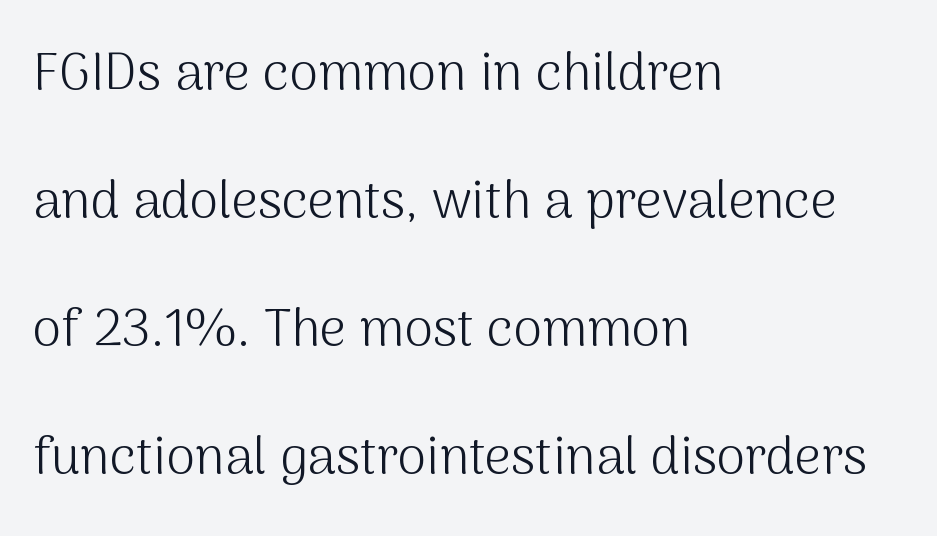
Q: Is the text bold? A: No.
Q: Is the text italic (slanted)? A: No, it is upright.
Q: Is the typeface a serif or a sans-serif typeface? A: Sans-serif.
Q: Is the text underlined? A: No.
Q: How is the paragraph aligned? A: Left-aligned.
Q: Is the spacing between letters normal or unusually wide? A: Normal.
Q: Is the spacing between lines tight, normal or loose? A: Loose.
Q: Width (condensed, normal, or wide)? A: Normal.
Q: Stroke contrast? A: Medium.
Q: x-height? A: Medium.
Q: Monospaced? A: No.
